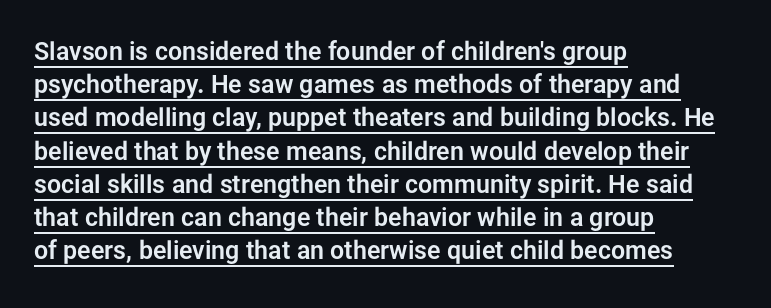
The image shows 25 px text type, upright; set left-aligned, normal line spacing (1.33x), normal letter spacing, underlined.
